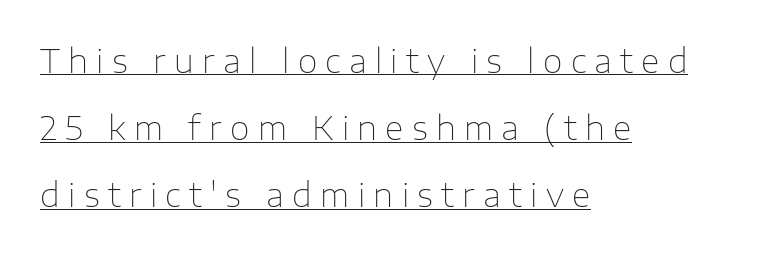
The text was rendered using a sans face with plain stroke endings. Look at the tracking — it's clearly loosened, letters drifting apart. This is underlined copy, the kind a proofreader might mark for attention. Leading: increased. Left-aligned paragraph, ragged on the right.
